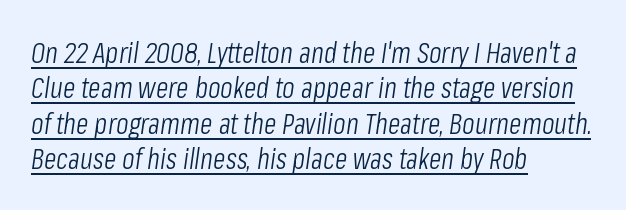
{"italic": "yes", "lean": "right", "slant_degrees": 8, "bold": "no", "weight": "light", "width": "condensed", "stroke_contrast": "low", "x_height": "medium", "monospaced": "no", "underline": "yes", "align": "left", "line_spacing_ratio": 1.22, "letter_spacing": "normal", "letter_spacing_em": 0.0, "glyph_px": 29}
